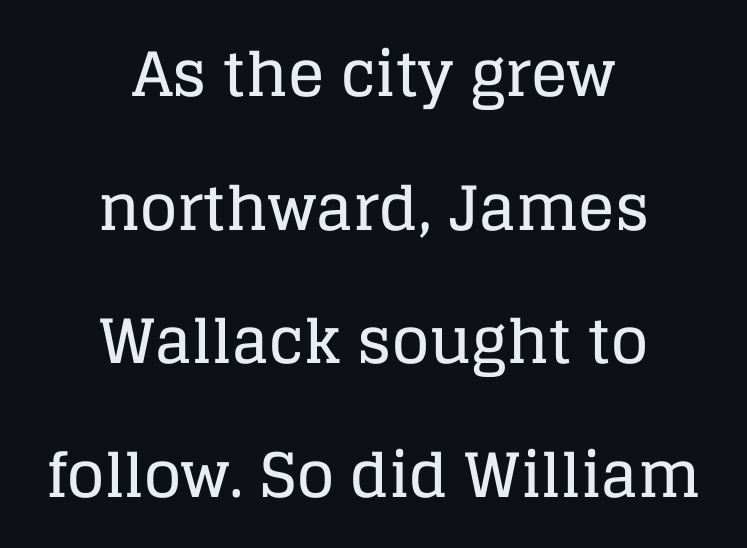
Varying glyph widths throughout — classic text-font behaviour. Horizontal alignment here is central, giving a formal, balanced look. The glyphs are unaccompanied by any horizontal stroke below them. There is no visible air inserted between adjacent glyphs. Every stem runs plumb, perpendicular to the baseline.
